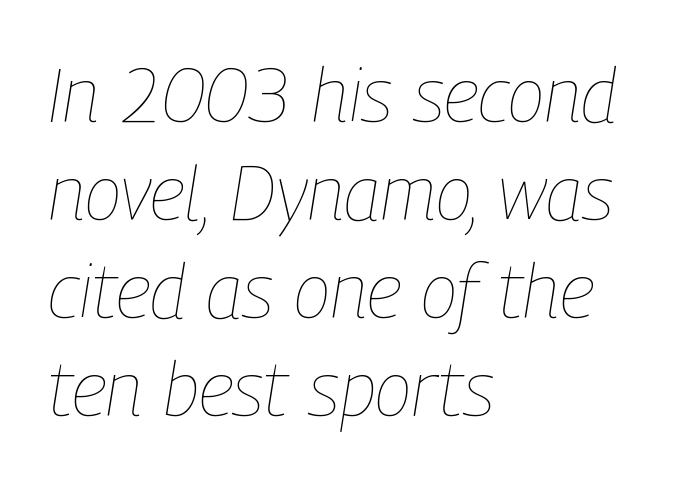
Q: Is the text bold? A: No.
Q: Is the text italic (slanted)? A: Yes, it leans right by about 9 degrees.
Q: Is the text underlined? A: No.
Q: How is the paragraph aligned? A: Left-aligned.
Q: Is the spacing between letters normal or unusually wide? A: Normal.
Q: Is the spacing between lines tight, normal or loose? A: Normal.
Q: Width (condensed, normal, or wide)? A: Condensed.
Q: Stroke contrast? A: Low.
Q: x-height? A: Medium.
Q: Monospaced? A: No.
